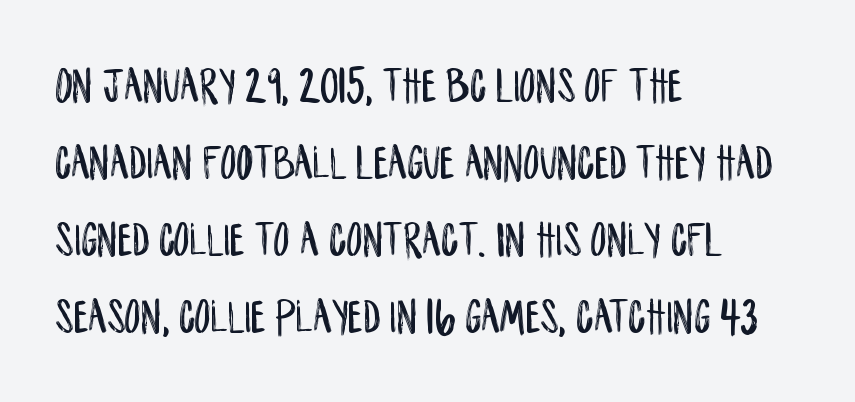
{"serif": "no", "italic": "no", "width": "condensed", "stroke_contrast": "low", "x_height": "large", "monospaced": "no", "underline": "no", "align": "left", "line_spacing": "normal", "line_spacing_ratio": 1.54, "letter_spacing": "normal", "letter_spacing_em": 0.0, "glyph_px": 50}
